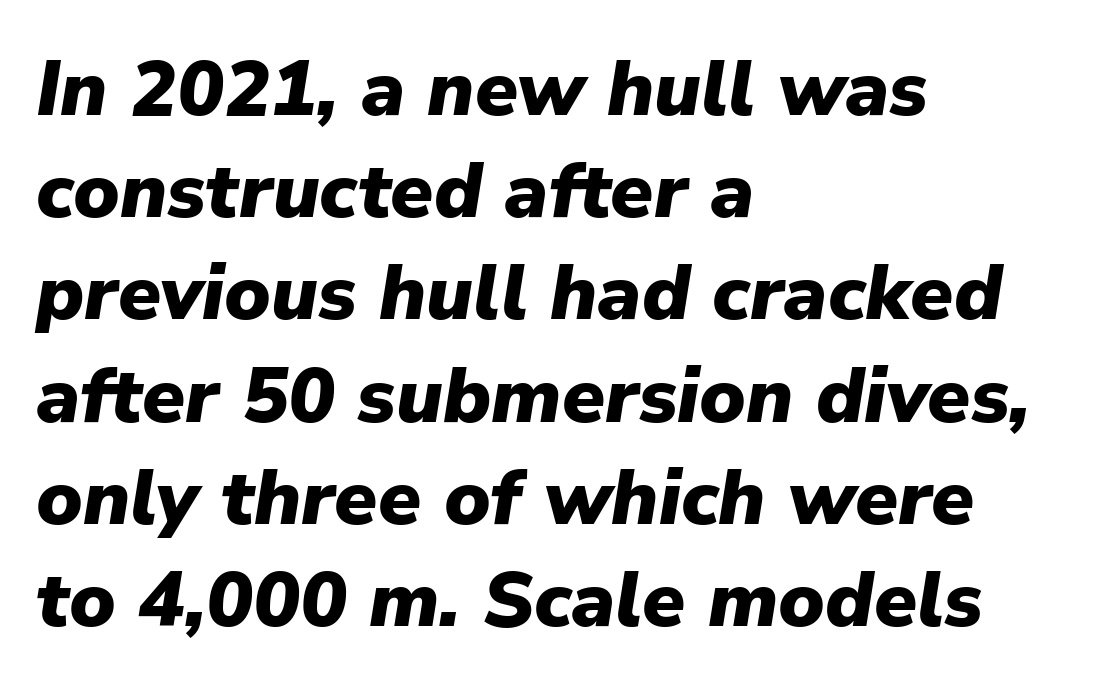
Emphasis by weight is at full strength: bold. This sample keeps an unexceptional amount of space between lines. Default kerning and tracking; the words read as compact shapes. Do the characters align in a grid? No, the font is proportional. Letters rest on an invisible, unmarked baseline.
